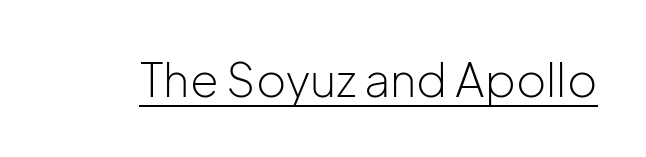
The image shows 46 px light sans-serif type, upright; set normal letter spacing, underlined; low stroke contrast and a medium x-height.
